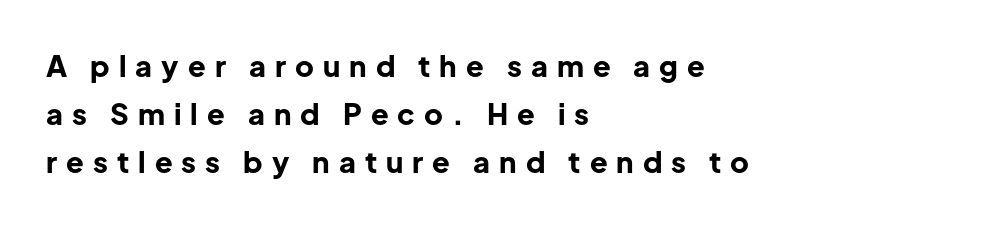
The type sits square on the baseline with zero lean. The font family rendered here belongs to the sans-serif group. Reading down the column, the eye jumps a familiar distance to each next line. Casual observation: everything's shoved over to the left. Is the letter spacing exaggerated? Yes — the characters are pushed far apart.
